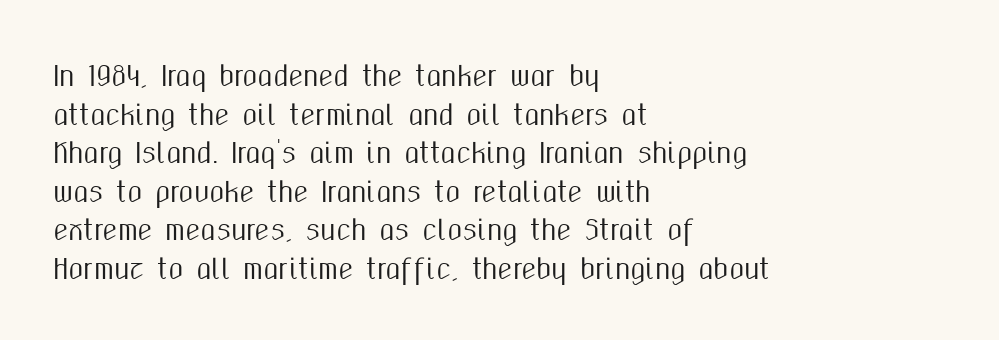
Q: Is the text italic (slanted)? A: No, it is upright.
Q: Is the text underlined? A: No.
Q: How is the paragraph aligned? A: Left-aligned.
Q: Is the spacing between letters normal or unusually wide? A: Normal.
Q: Is the spacing between lines tight, normal or loose? A: Normal.
